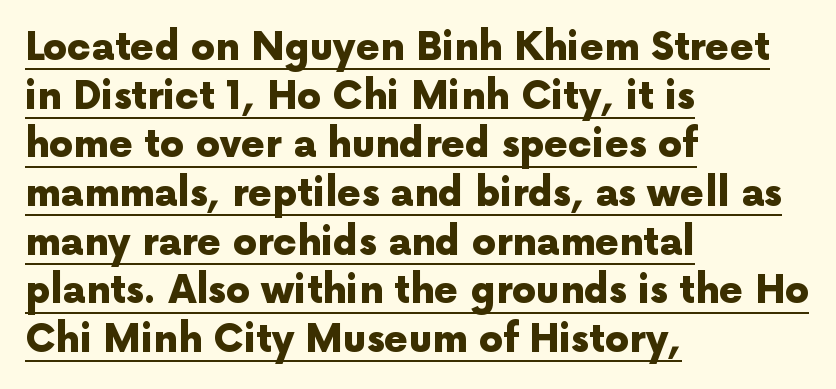
Q: Is the text bold? A: Yes.
Q: Is the text italic (slanted)? A: No, it is upright.
Q: Is the typeface a serif or a sans-serif typeface? A: Sans-serif.
Q: Is the text underlined? A: Yes.
Q: How is the paragraph aligned? A: Left-aligned.
Q: Is the spacing between letters normal or unusually wide? A: Normal.
Q: Is the spacing between lines tight, normal or loose? A: Normal.
Q: Width (condensed, normal, or wide)? A: Normal.
Q: x-height? A: Medium.
Q: Monospaced? A: No.
